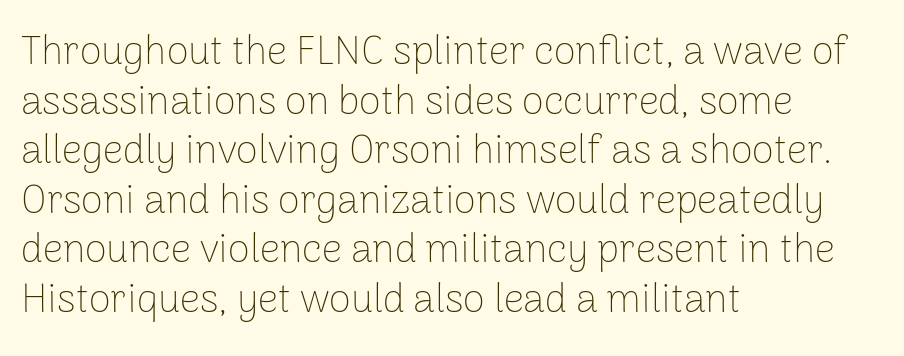
{"serif": "no", "italic": "no", "bold": "no", "weight": "thin", "width": "normal", "stroke_contrast": "low", "x_height": "medium", "monospaced": "no", "underline": "no", "align": "left", "line_spacing_ratio": 1.24, "letter_spacing": "normal", "letter_spacing_em": 0.0, "glyph_px": 40}
